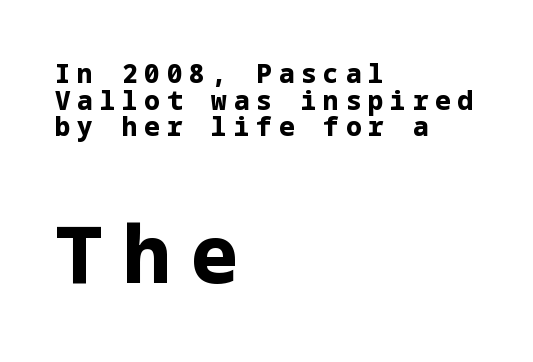
{"serif": "no", "italic": "no", "bold": "yes", "weight": "bold", "width": "normal", "stroke_contrast": "low", "x_height": "medium", "underline": "no", "align": "left", "line_spacing": "tight", "line_spacing_ratio": 1.02, "letter_spacing": "wide", "letter_spacing_em": 0.26, "larger_block": "second", "size_ratio": 3.04, "glyph_px": 79}
